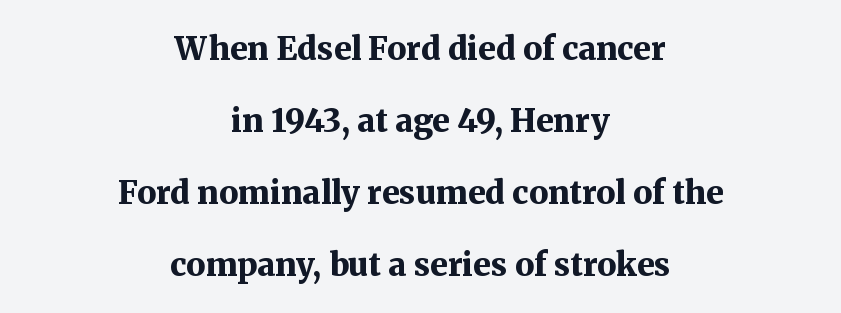
{"serif": "yes", "italic": "no", "bold": "yes", "weight": "bold", "width": "normal", "stroke_contrast": "medium", "x_height": "medium", "monospaced": "no", "underline": "no", "align": "center", "line_spacing": "loose", "line_spacing_ratio": 2.25, "letter_spacing": "normal", "letter_spacing_em": 0.0, "glyph_px": 32}
